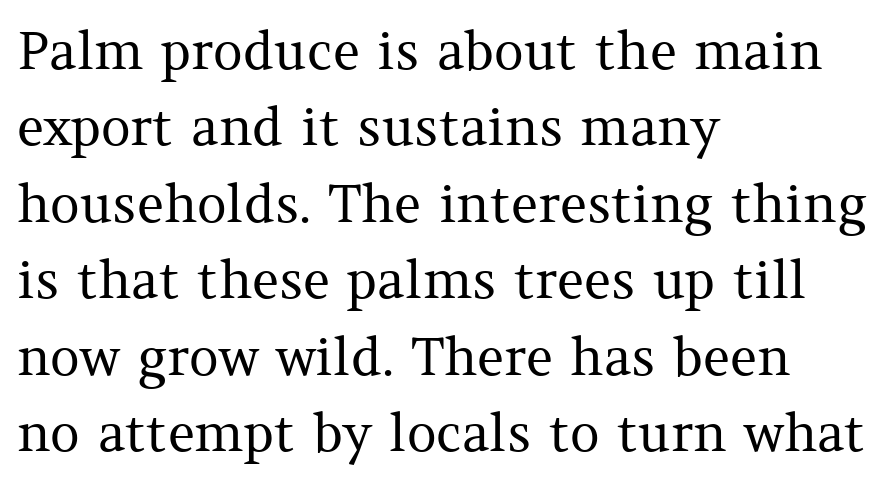
{"serif": "yes", "italic": "no", "bold": "no", "weight": "regular", "width": "normal", "stroke_contrast": "medium", "x_height": "medium", "monospaced": "no", "underline": "no", "align": "left", "line_spacing": "normal", "line_spacing_ratio": 1.47, "letter_spacing": "normal", "letter_spacing_em": 0.0, "glyph_px": 52}
